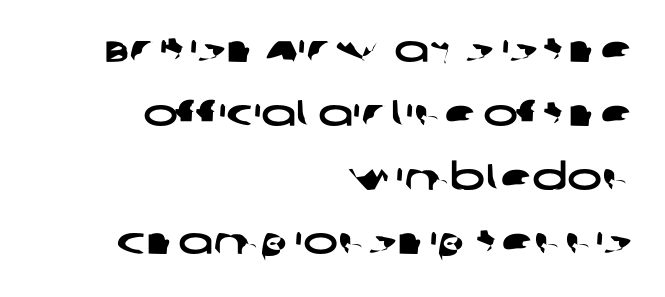
The image shows 37 px wide sans-serif type; set right-aligned, line spacing 1.73x, normal letter spacing, not underlined; low stroke contrast and a large x-height.
